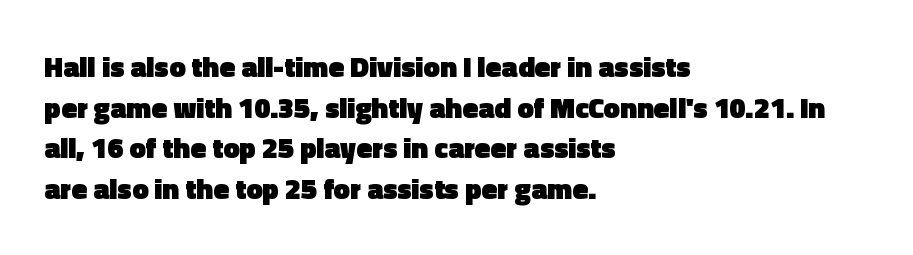
The image shows 29 px heavy sans-serif type, upright; set left-aligned, normal line spacing (1.4x), normal letter spacing, not underlined; a medium x-height.
